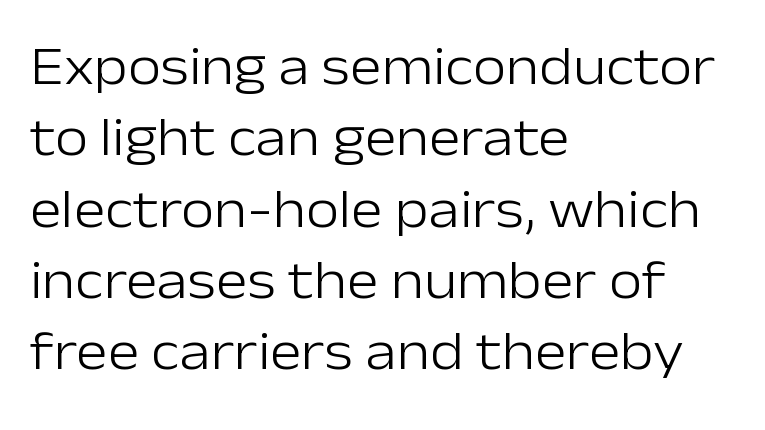
You could not count columns in this text — the font is proportionally spaced. This rendering features lettering with no underline. This is the regular roman posture of the typeface. Are there feet on the stems? There aren't — it's a sans. The line-height multiplier appears to be the usual default.
